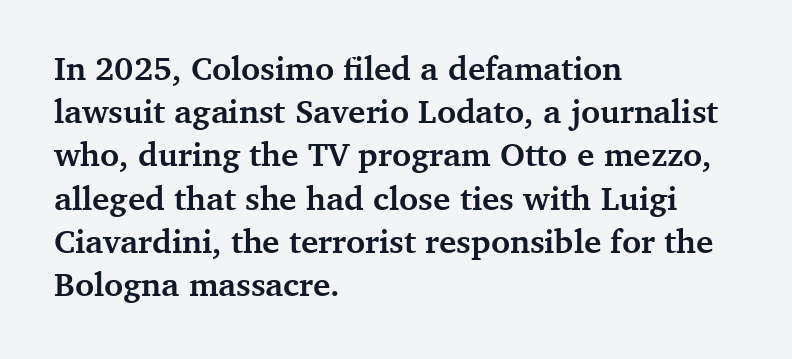
The image shows 33 px semibold serif type, upright; set left-aligned, normal line spacing (1.31x), normal letter spacing, not underlined; medium stroke contrast and a medium x-height.
